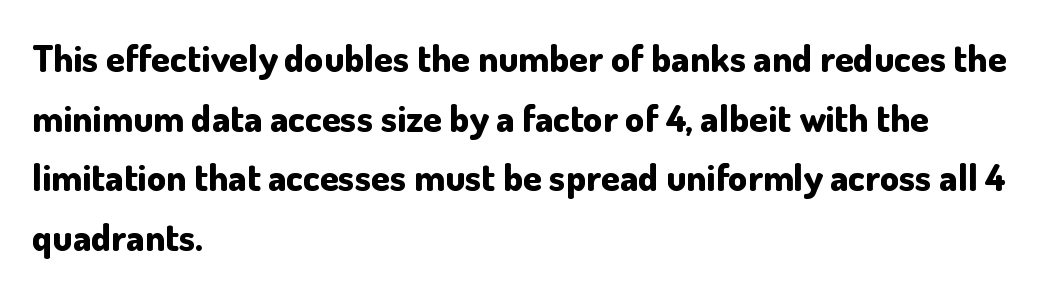
Q: Is the text bold? A: Yes.
Q: Is the text italic (slanted)? A: No, it is upright.
Q: Is the typeface a serif or a sans-serif typeface? A: Sans-serif.
Q: Is the text underlined? A: No.
Q: How is the paragraph aligned? A: Left-aligned.
Q: Is the spacing between letters normal or unusually wide? A: Normal.
Q: Is the spacing between lines tight, normal or loose? A: Normal.
Q: Width (condensed, normal, or wide)? A: Normal.
Q: Stroke contrast? A: Low.
Q: x-height? A: Small.
Q: Monospaced? A: No.
